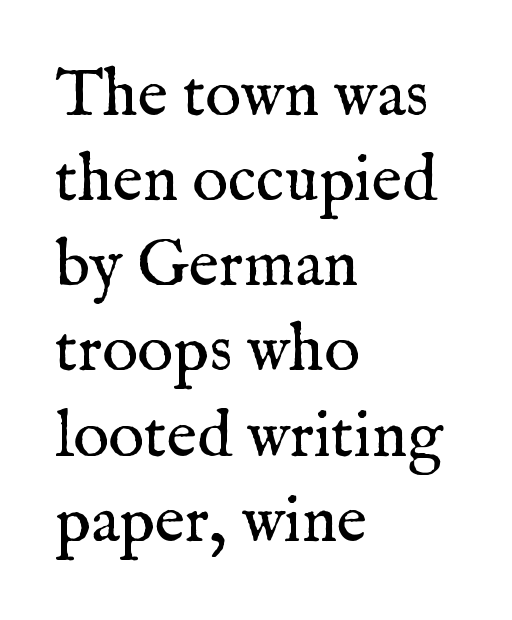
{"serif": "yes", "italic": "no", "bold": "no", "weight": "regular", "width": "normal", "stroke_contrast": "medium", "x_height": "medium", "monospaced": "no", "underline": "no", "align": "left", "line_spacing": "normal", "line_spacing_ratio": 1.29, "letter_spacing": "normal", "letter_spacing_em": 0.0, "glyph_px": 66}
